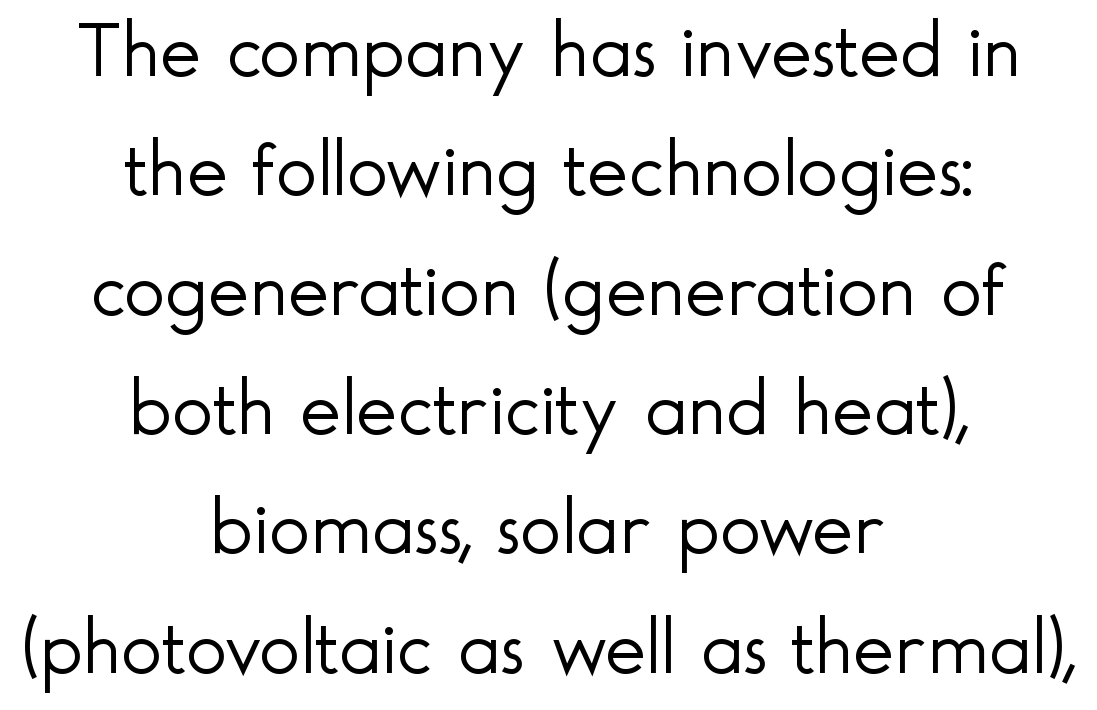
{"serif": "no", "italic": "no", "bold": "no", "weight": "light", "width": "normal", "x_height": "small", "monospaced": "no", "underline": "no", "align": "center", "line_spacing": "normal", "line_spacing_ratio": 1.53, "letter_spacing": "normal", "letter_spacing_em": 0.0, "glyph_px": 78}
